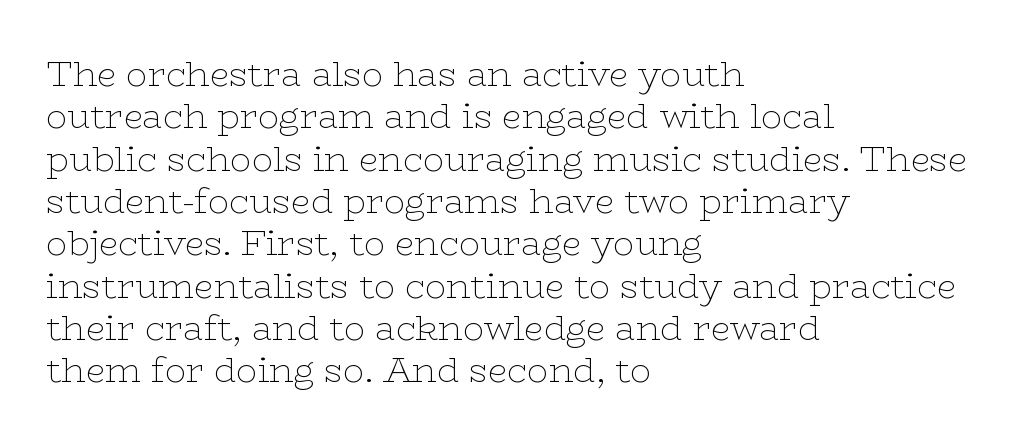
Tracking here is standard; glyphs follow each other at the usual distance. Check under the words: just untouched page. Unlike italic type, these characters show no tilt at all. Proportional: the letters do not fall into vertical columns.
